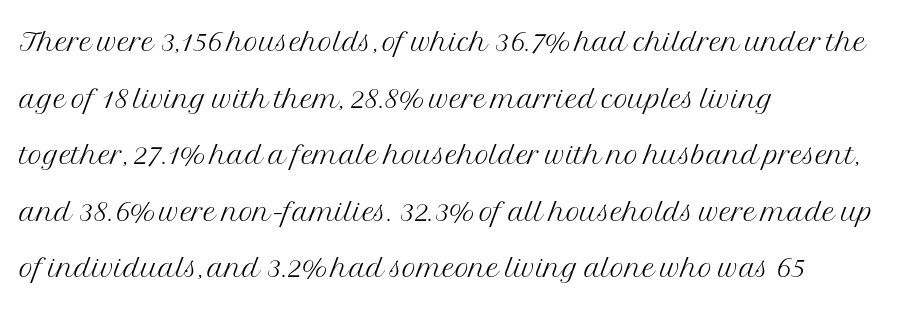
If you measured baseline to baseline, you'd find a middling distance. Is the letter spacing exaggerated? No — it looks like the ordinary default. The passage shown is typeset with a serif family. Layout note: lines flush left.
